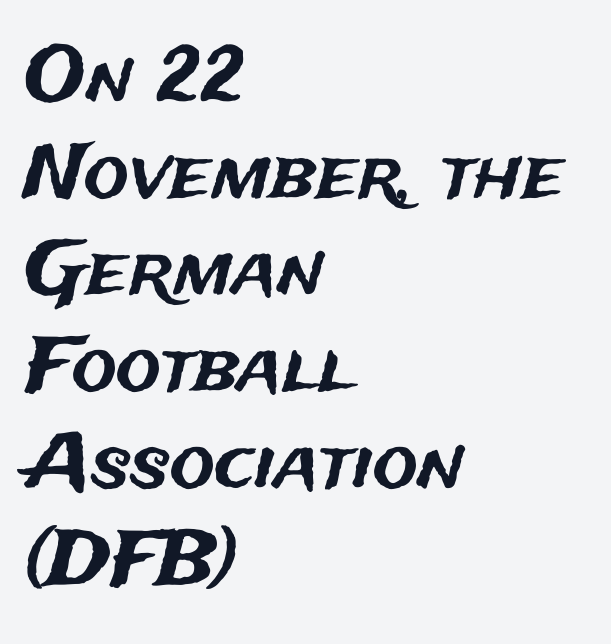
Do the characters align in a grid? No, the font is proportional. The space directly below the letters is spotless. The line-height multiplier appears to be the usual default. The horizontal fit of the characters is conventional and even. Note: no serifs on the glyphs.
